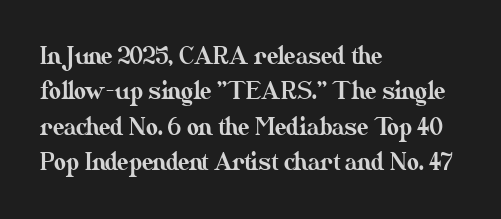
The image shows 23 px text type, upright; set left-aligned, normal line spacing (1.54x), normal letter spacing, not underlined.
